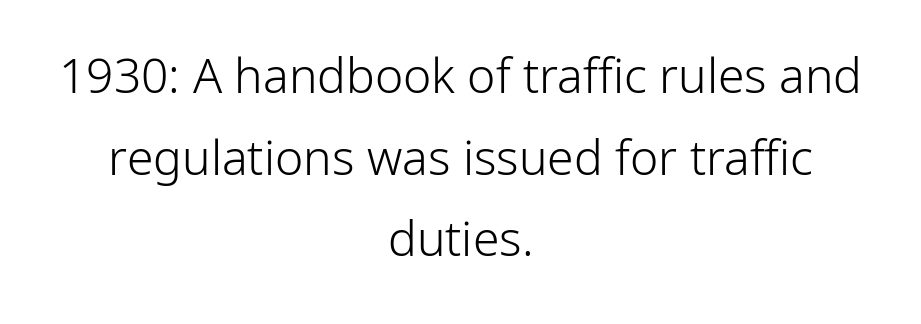
Q: Is the text bold? A: No.
Q: Is the text italic (slanted)? A: No, it is upright.
Q: Is the typeface a serif or a sans-serif typeface? A: Sans-serif.
Q: Is the text underlined? A: No.
Q: How is the paragraph aligned? A: Centered.
Q: Is the spacing between letters normal or unusually wide? A: Normal.
Q: Is the spacing between lines tight, normal or loose? A: Normal.
Q: Width (condensed, normal, or wide)? A: Normal.
Q: Stroke contrast? A: Low.
Q: x-height? A: Medium.
Q: Monospaced? A: No.
